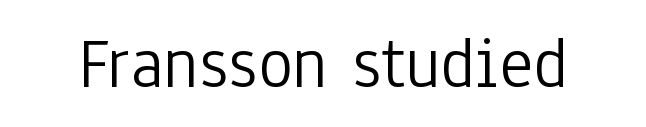
Q: Is the text bold? A: No.
Q: Is the text italic (slanted)? A: No, it is upright.
Q: Is the typeface a serif or a sans-serif typeface? A: Sans-serif.
Q: Is the text underlined? A: No.
Q: Is the spacing between letters normal or unusually wide? A: Normal.
Q: Width (condensed, normal, or wide)? A: Condensed.
Q: Stroke contrast? A: Low.
Q: x-height? A: Medium.
Q: Monospaced? A: No.
